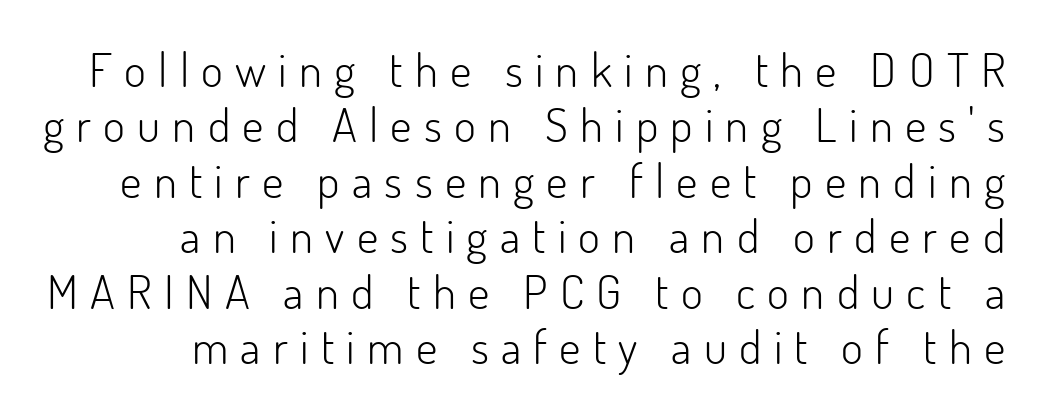
The weight tops out at a normal text grade. Typographically, this falls in the sans-serif category. Is this a fixed-width face? No — the glyphs have proportional, varying widths. What stands out about the letter spacing? Its width — letters are far apart. The area under the type is left untouched.
